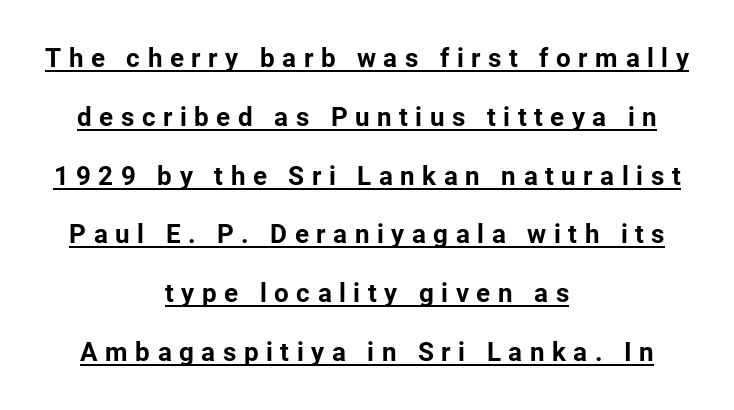
{"italic": "no", "bold": "yes", "underline": "yes", "align": "center", "line_spacing": "loose", "line_spacing_ratio": 2.26, "letter_spacing": "wide", "letter_spacing_em": 0.29, "glyph_px": 26}
